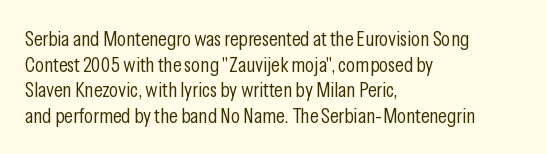
Q: Is the text bold? A: No.
Q: Is the text italic (slanted)? A: No, it is upright.
Q: Is the text underlined? A: No.
Q: How is the paragraph aligned? A: Left-aligned.
Q: Is the spacing between letters normal or unusually wide? A: Normal.
